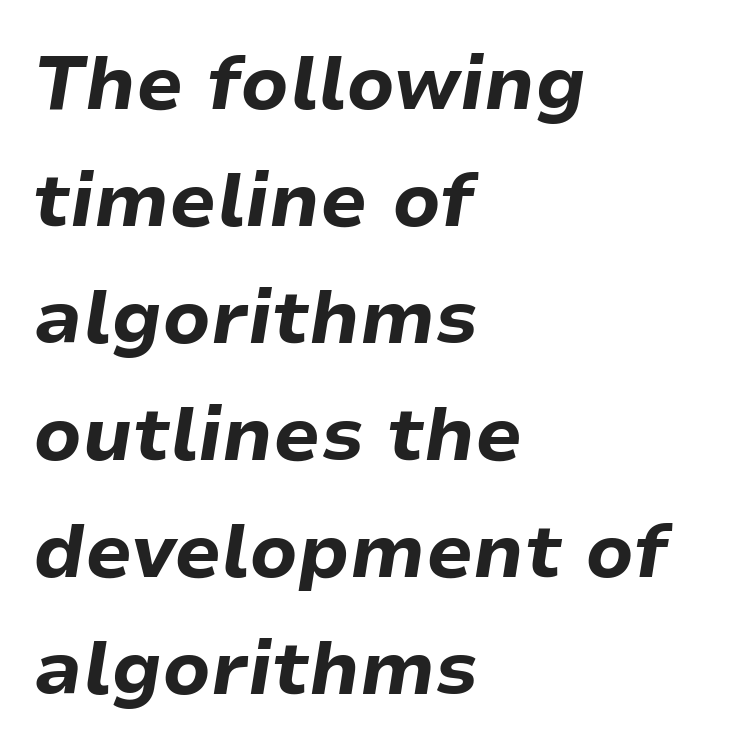
Q: Is the text bold? A: Yes.
Q: Is the text italic (slanted)? A: Yes, it leans right by about 9 degrees.
Q: Is the text underlined? A: No.
Q: How is the paragraph aligned? A: Left-aligned.
Q: Is the spacing between letters normal or unusually wide? A: Normal.
Q: Is the spacing between lines tight, normal or loose? A: Normal.
Q: Width (condensed, normal, or wide)? A: Normal.
Q: Stroke contrast? A: Low.
Q: x-height? A: Medium.
Q: Monospaced? A: No.
